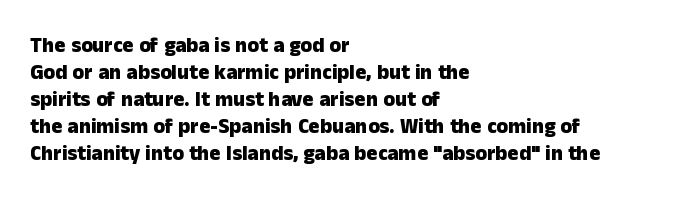
Q: Is the text bold? A: Yes.
Q: Is the text italic (slanted)? A: No, it is upright.
Q: Is the text underlined? A: No.
Q: How is the paragraph aligned? A: Left-aligned.
Q: Is the spacing between letters normal or unusually wide? A: Normal.
Q: Is the spacing between lines tight, normal or loose? A: Normal.
